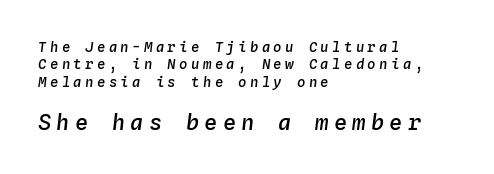
The image shows 22 px text type, italic (leaning right); set left-aligned, line spacing 1.24x, unusually wide letter spacing (+0.24 em), not underlined; the second (bottom) block is 1.57x larger.
